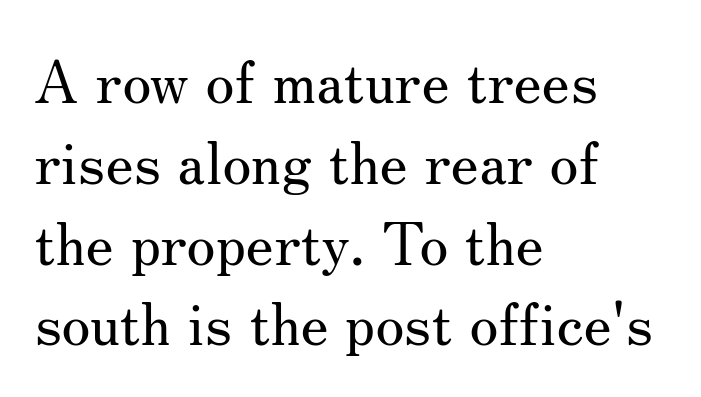
Q: Is the text bold? A: No.
Q: Is the text italic (slanted)? A: No, it is upright.
Q: Is the typeface a serif or a sans-serif typeface? A: Serif.
Q: Is the text underlined? A: No.
Q: How is the paragraph aligned? A: Left-aligned.
Q: Is the spacing between letters normal or unusually wide? A: Normal.
Q: Is the spacing between lines tight, normal or loose? A: Normal.
Q: Width (condensed, normal, or wide)? A: Normal.
Q: Stroke contrast? A: Medium.
Q: x-height? A: Small.
Q: Monospaced? A: No.
